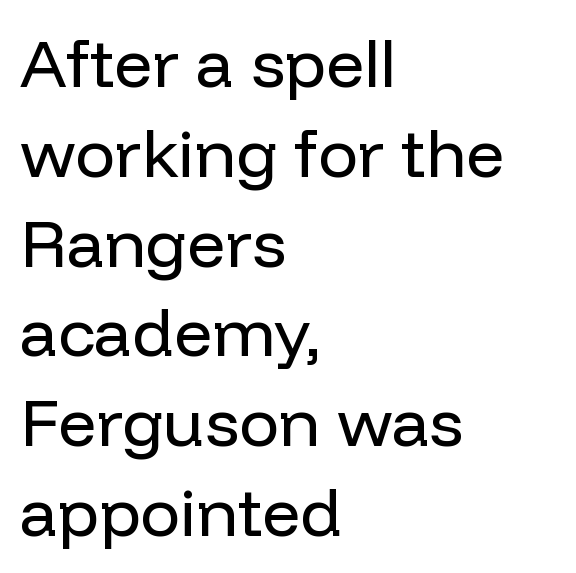
The image shows 67 px regular-weight sans-serif type, upright; set left-aligned, normal line spacing (1.34x), normal letter spacing, not underlined; low stroke contrast and a medium x-height.
